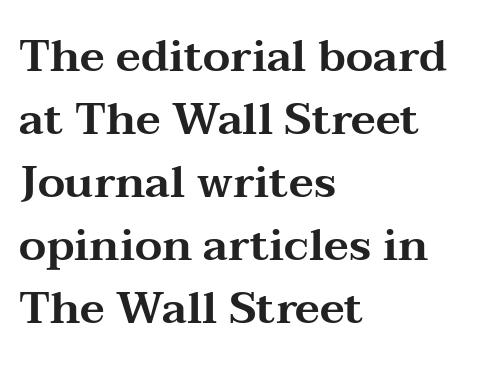
{"serif": "yes", "italic": "no", "width": "wide", "stroke_contrast": "medium", "x_height": "medium", "monospaced": "no", "underline": "no", "align": "left", "line_spacing": "normal", "line_spacing_ratio": 1.43, "letter_spacing": "normal", "letter_spacing_em": 0.0, "glyph_px": 44}
